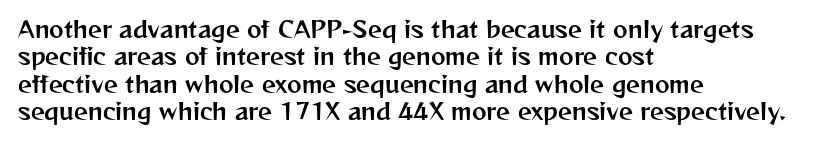
The image shows 22 px text type, upright; set left-aligned, normal line spacing (1.25x), normal letter spacing, not underlined.
